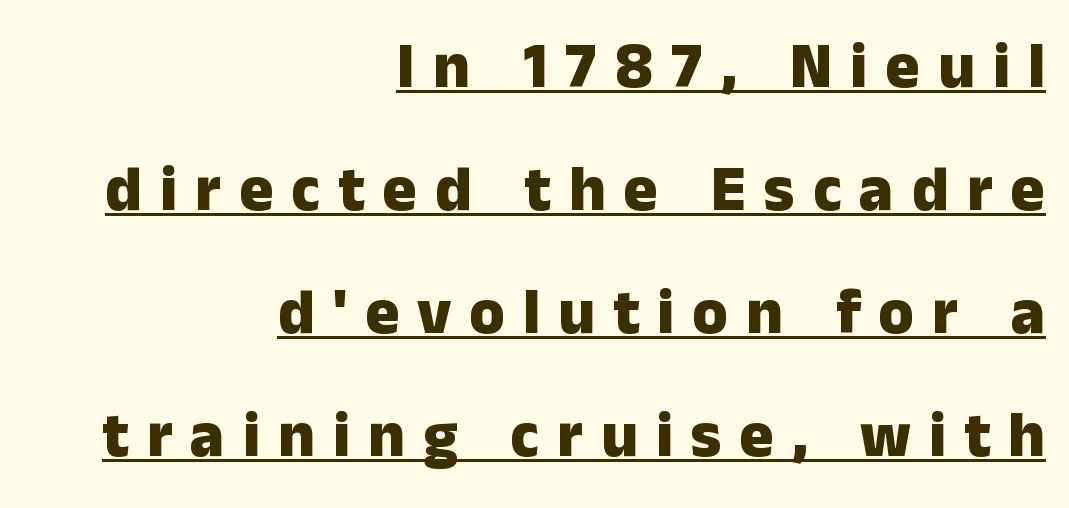
Each word looks stretched out because of the extra space between its letters. Do the characters align in a grid? No, the font is proportional. Notice the wide empty band between every row — that's loose leading. The rendering anchors every line to the right-hand side. Each letter's strokes conclude bluntly, with no projecting serifs. Style check: upright.
